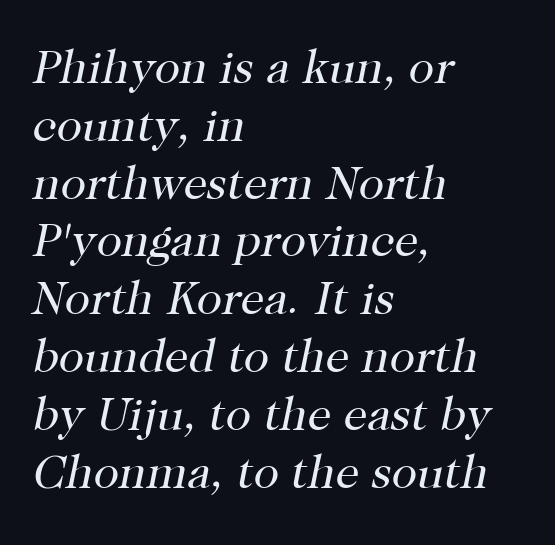
Q: Is the text bold? A: No.
Q: Is the text italic (slanted)? A: Yes, it leans right by about 12 degrees.
Q: Is the typeface a serif or a sans-serif typeface? A: Serif.
Q: Is the text underlined? A: No.
Q: How is the paragraph aligned? A: Left-aligned.
Q: Is the spacing between letters normal or unusually wide? A: Normal.
Q: Width (condensed, normal, or wide)? A: Normal.
Q: Stroke contrast? A: High.
Q: x-height? A: Medium.
Q: Monospaced? A: No.
